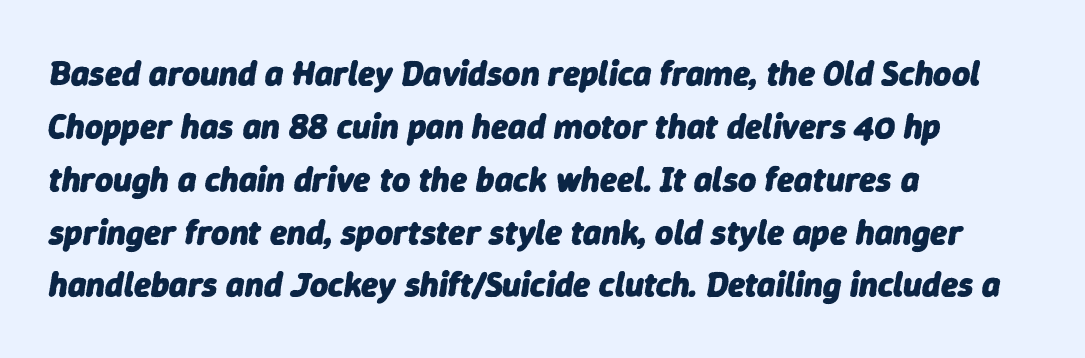
{"italic": "yes", "lean": "right", "slant_degrees": 9, "bold": "yes", "weight": "heavy", "width": "normal", "stroke_contrast": "low", "x_height": "medium", "monospaced": "no", "underline": "no", "align": "left", "line_spacing": "normal", "line_spacing_ratio": 1.51, "letter_spacing": "normal", "letter_spacing_em": 0.0, "glyph_px": 35}
